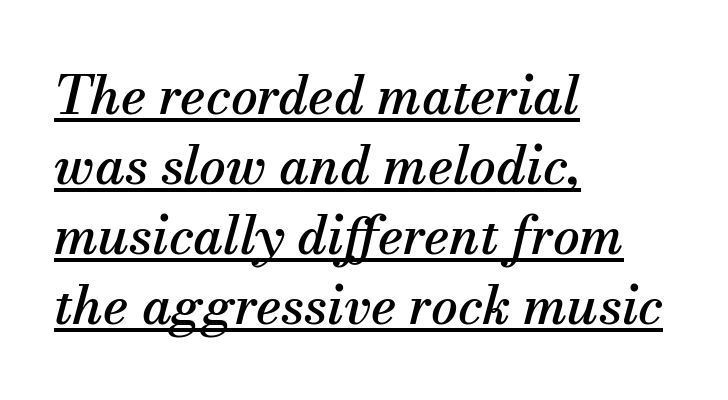
{"serif": "yes", "italic": "yes", "lean": "right", "slant_degrees": 13, "width": "normal", "stroke_contrast": "medium", "x_height": "small", "monospaced": "no", "underline": "yes", "align": "left", "line_spacing": "normal", "line_spacing_ratio": 1.32, "letter_spacing": "normal", "letter_spacing_em": 0.0, "glyph_px": 53}
